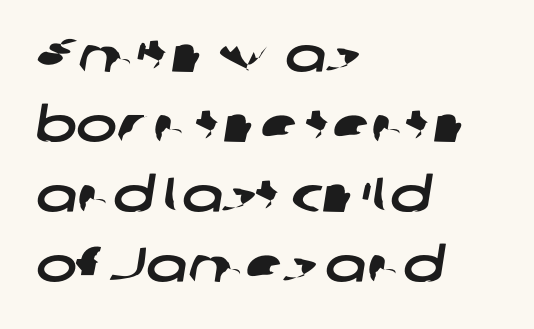
{"serif": "no", "width": "wide", "stroke_contrast": "low", "x_height": "medium", "monospaced": "no", "underline": "no", "align": "left", "line_spacing": "normal", "line_spacing_ratio": 1.43, "letter_spacing": "normal", "letter_spacing_em": 0.0, "glyph_px": 49}
